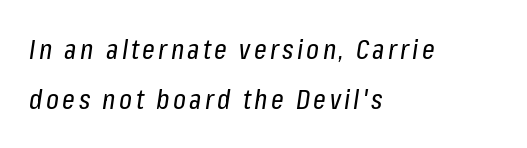
Underlining? Definitely not there. Layout note: lines flush left. Is the type slanted? Yes — the strokes lean at a clear angle. The typeface has the unassuming heft of standard copy or less.
